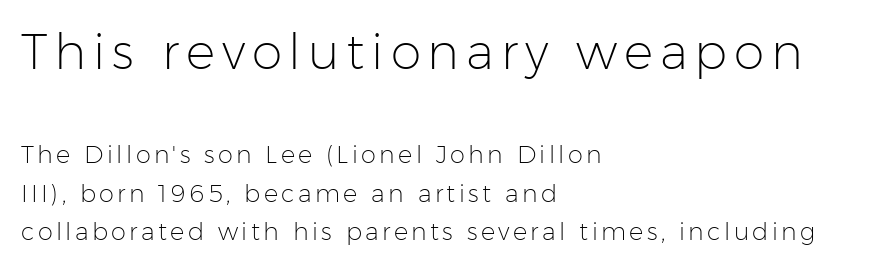
{"serif": "no", "italic": "no", "bold": "no", "weight": "light", "width": "normal", "stroke_contrast": "low", "x_height": "medium", "monospaced": "no", "underline": "no", "align": "left", "line_spacing": "normal", "line_spacing_ratio": 1.61, "larger_block": "first", "size_ratio": 2.04, "glyph_px": 49}
